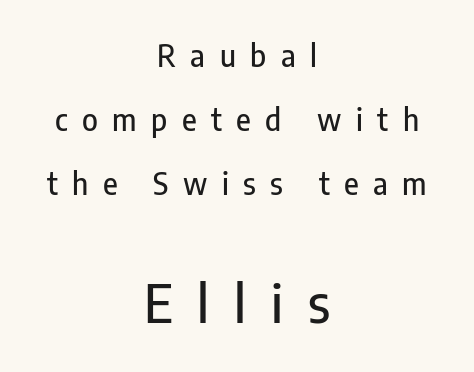
{"serif": "no", "italic": "no", "width": "condensed", "stroke_contrast": "low", "x_height": "medium", "monospaced": "no", "underline": "no", "align": "center", "line_spacing": "loose", "line_spacing_ratio": 2.13, "letter_spacing": "wide", "letter_spacing_em": 0.48, "larger_block": "second", "size_ratio": 1.73, "glyph_px": 52}
